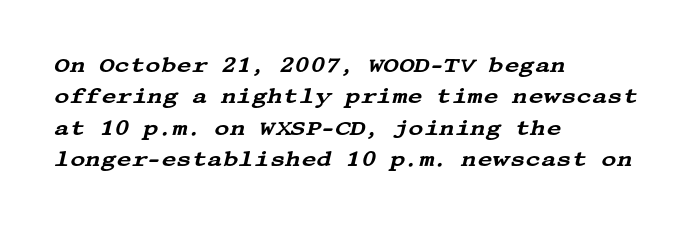
These lines sit exactly where default settings would place them. Visually the block forms a straight wall on the left and a jagged coastline on the right. Style check: oblique. Underline: absent. Does extra space separate the letters? No, they use regular spacing.
